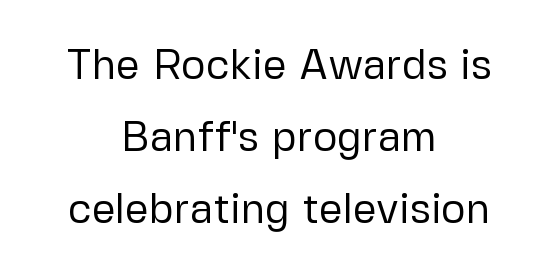
{"serif": "no", "italic": "no", "bold": "no", "weight": "regular", "width": "normal", "stroke_contrast": "low", "x_height": "medium", "monospaced": "no", "underline": "no", "align": "center", "line_spacing_ratio": 1.71, "letter_spacing": "normal", "letter_spacing_em": 0.0, "glyph_px": 42}
